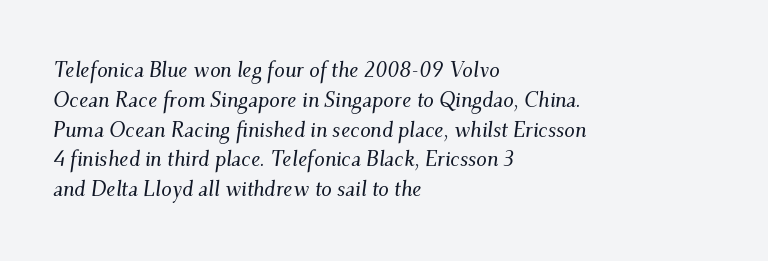
Q: Is the text italic (slanted)? A: Yes, it leans right by about 9 degrees.
Q: Is the text underlined? A: No.
Q: How is the paragraph aligned? A: Left-aligned.
Q: Is the spacing between letters normal or unusually wide? A: Normal.
Q: Is the spacing between lines tight, normal or loose? A: Normal.
